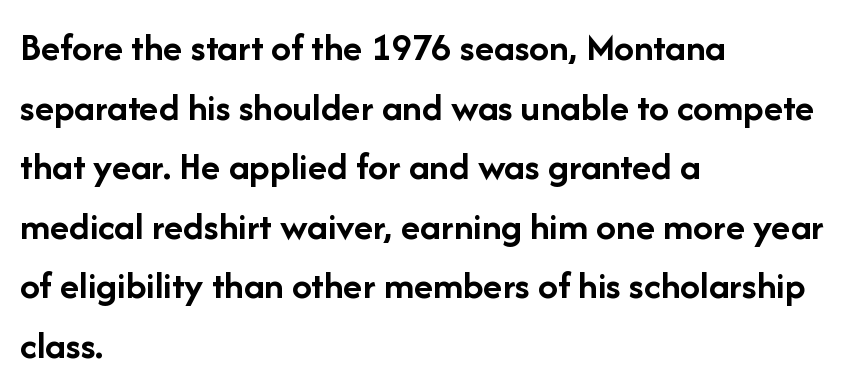
{"serif": "no", "italic": "no", "bold": "yes", "weight": "semibold", "width": "normal", "stroke_contrast": "low", "x_height": "medium", "monospaced": "no", "underline": "no", "align": "left", "line_spacing": "normal", "line_spacing_ratio": 1.49, "letter_spacing": "normal", "letter_spacing_em": 0.0, "glyph_px": 40}
